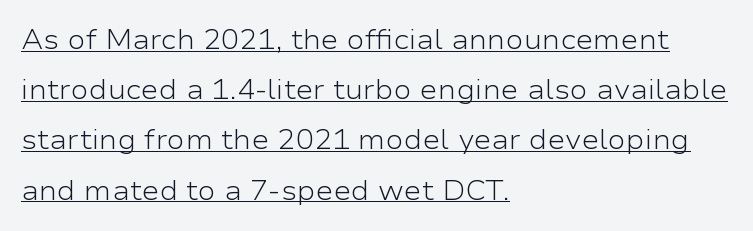
The image shows 27 px text type, upright; set left-aligned, line spacing 1.86x, normal letter spacing, underlined.
